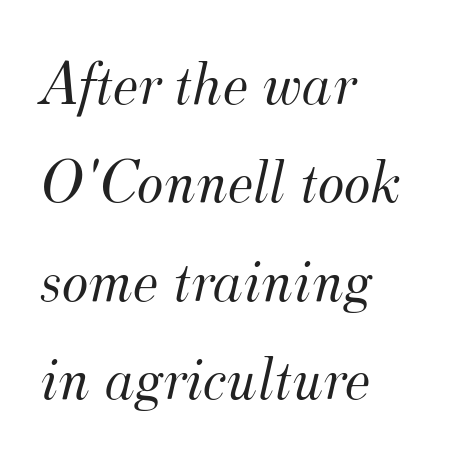
The image shows 63 px light serif type, italic (leaning right); set left-aligned, normal line spacing (1.56x), normal letter spacing, not underlined; medium stroke contrast and a small x-height.
